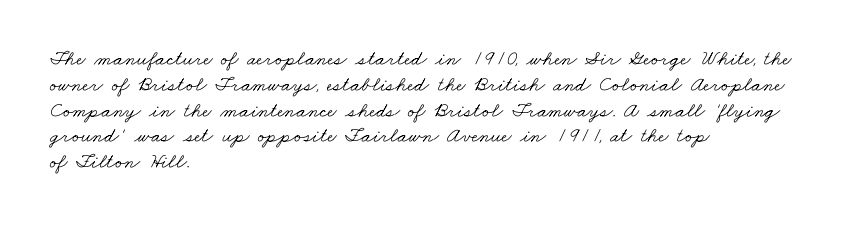
{"bold": "no", "underline": "no", "align": "left", "line_spacing_ratio": 1.23, "letter_spacing": "normal", "letter_spacing_em": 0.0, "glyph_px": 21}
